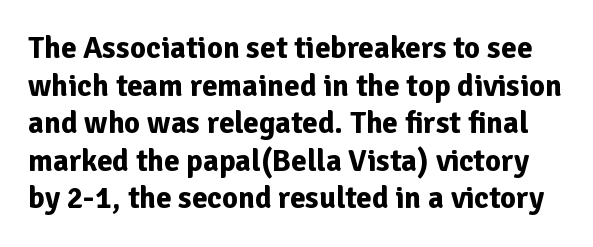
Q: Is the text bold? A: Yes.
Q: Is the text italic (slanted)? A: No, it is upright.
Q: Is the typeface a serif or a sans-serif typeface? A: Sans-serif.
Q: Is the text underlined? A: No.
Q: Is the spacing between letters normal or unusually wide? A: Normal.
Q: Width (condensed, normal, or wide)? A: Normal.
Q: Stroke contrast? A: Low.
Q: x-height? A: Medium.
Q: Monospaced? A: No.
